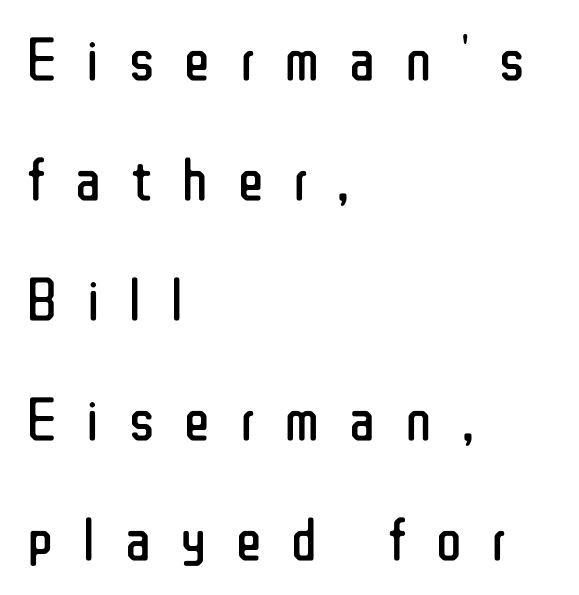
{"serif": "no", "italic": "no", "bold": "no", "weight": "regular", "width": "condensed", "stroke_contrast": "low", "x_height": "medium", "monospaced": "no", "underline": "no", "align": "left", "line_spacing": "loose", "line_spacing_ratio": 2.0, "letter_spacing": "wide", "letter_spacing_em": 0.5, "glyph_px": 60}
